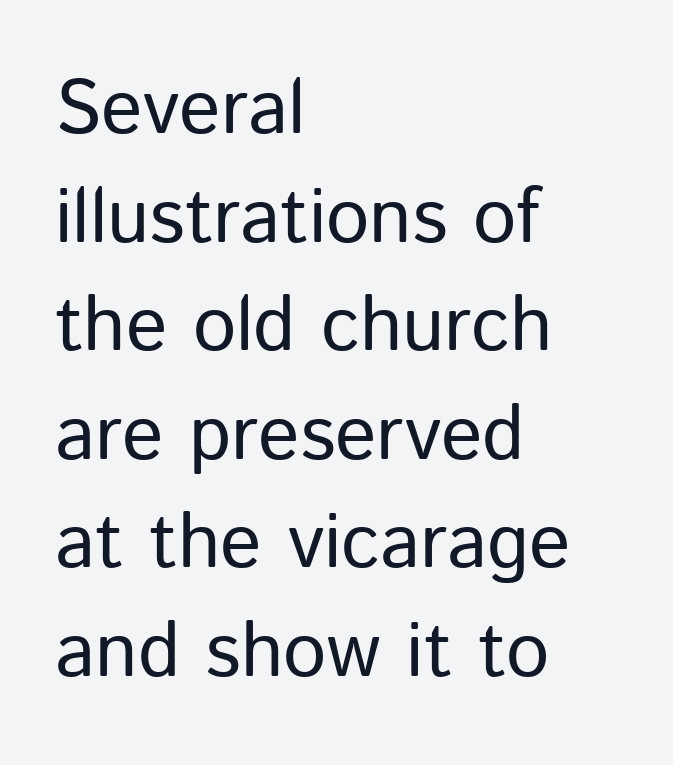
Vertically, the passage feels balanced, rows spaced as you'd expect. Letterform terminals end flat and unadorned throughout the passage. No word sits above an underline. Posture: upright roman. Each stroke keeps to a modest, everyday thickness or less. These lines are rendered in a variable-pitch font.
